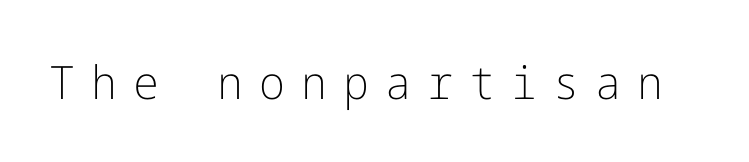
{"serif": "no", "italic": "no", "bold": "no", "weight": "light", "width": "normal", "stroke_contrast": "low", "x_height": "medium", "underline": "no", "letter_spacing": "wide", "letter_spacing_em": 0.35, "glyph_px": 46}
